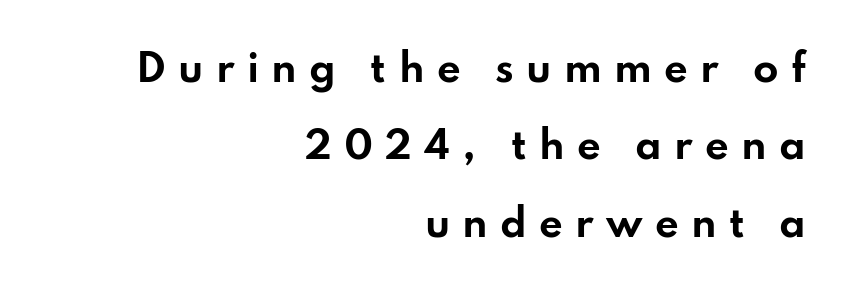
This rendering widens character spacing well past its baseline value. The lettering stays uniformly vertical, giving the passage a roman look. I'd call this a sans setting — the letters go barefoot. Chunky letters — that's bold for sure. Each letter keeps its own natural width here, so spacing adapts to shape.
